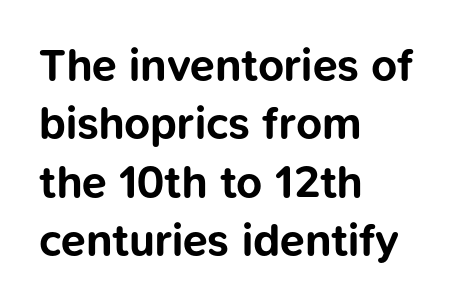
Q: Is the text bold? A: Yes.
Q: Is the text italic (slanted)? A: No, it is upright.
Q: Is the typeface a serif or a sans-serif typeface? A: Sans-serif.
Q: Is the text underlined? A: No.
Q: How is the paragraph aligned? A: Left-aligned.
Q: Is the spacing between letters normal or unusually wide? A: Normal.
Q: Is the spacing between lines tight, normal or loose? A: Normal.
Q: Width (condensed, normal, or wide)? A: Normal.
Q: Stroke contrast? A: Low.
Q: x-height? A: Medium.
Q: Monospaced? A: No.
